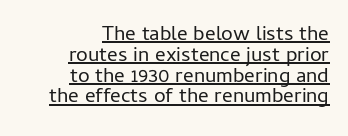
The image shows 21 px text type, upright; set right-aligned, tight line spacing (0.99x), normal letter spacing, underlined.
